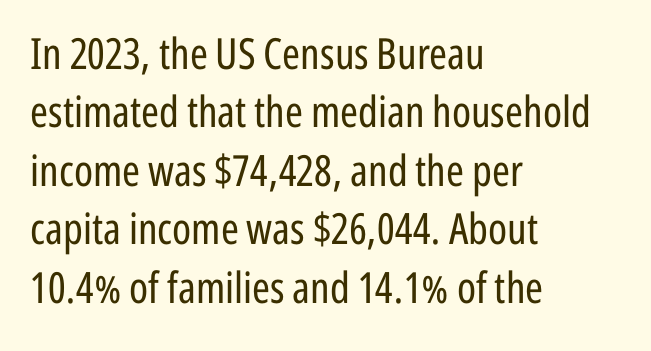
Vertically, the passage feels balanced, rows spaced as you'd expect. The face used here is rendered with its standard letterfit. Has an underline been added? It has not. The letters advance in unequal steps, a hallmark of proportional type. The lettering holds an erect, upright posture throughout.
